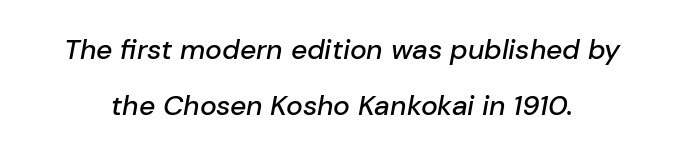
{"italic": "yes", "lean": "right", "slant_degrees": 10, "width": "normal", "stroke_contrast": "low", "x_height": "medium", "monospaced": "no", "underline": "no", "line_spacing": "loose", "line_spacing_ratio": 1.99, "letter_spacing": "normal", "letter_spacing_em": 0.0, "glyph_px": 28}
